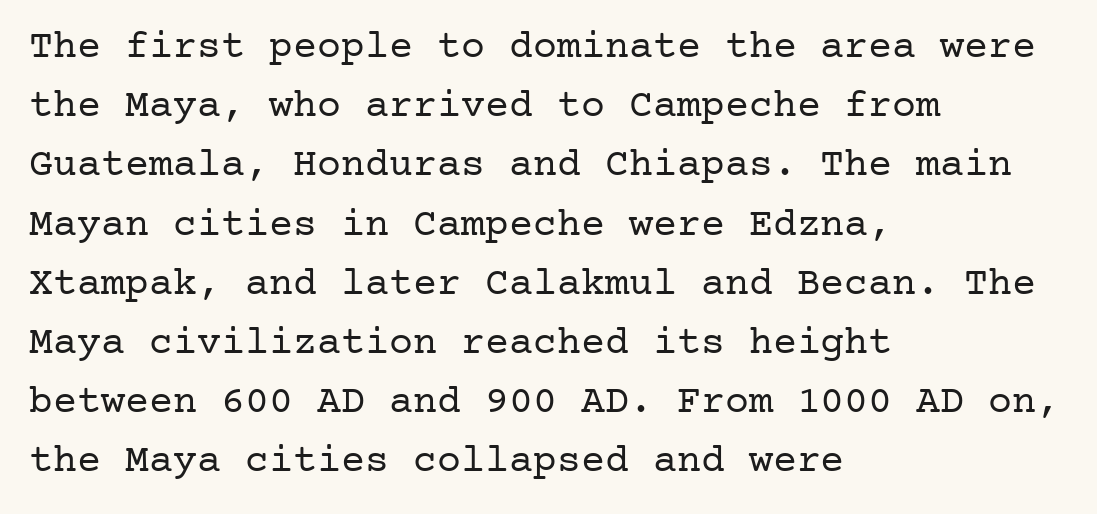
Compared with typical body copy, the letter spacing here is the same. The letters carry serifs — small finishing strokes at the ends of their stems. Rendered with straight, roman letterforms. Counters stay open thanks to moderate or lighter strokes. Vertically, the passage feels balanced, rows spaced as you'd expect. Does the copy run flush right? No — it runs flush left.
